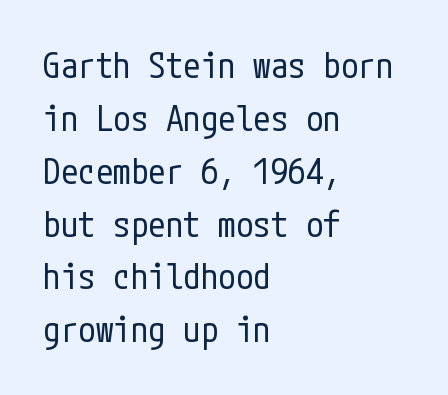
Q: Is the text bold? A: No.
Q: Is the text italic (slanted)? A: No, it is upright.
Q: Is the typeface a serif or a sans-serif typeface? A: Sans-serif.
Q: Is the text underlined? A: No.
Q: How is the paragraph aligned? A: Left-aligned.
Q: Is the spacing between letters normal or unusually wide? A: Normal.
Q: Is the spacing between lines tight, normal or loose? A: Normal.
Q: Width (condensed, normal, or wide)? A: Condensed.
Q: Stroke contrast? A: Low.
Q: x-height? A: Medium.
